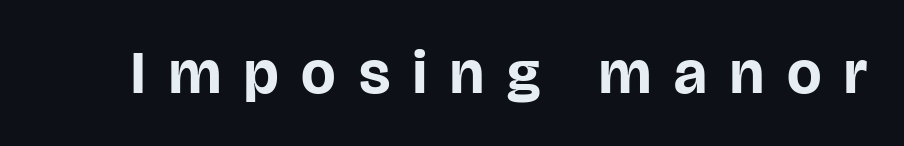
The image shows 61 px bold sans-serif type, upright; set unusually wide letter spacing (+0.38 em), not underlined; low stroke contrast and a large x-height.
